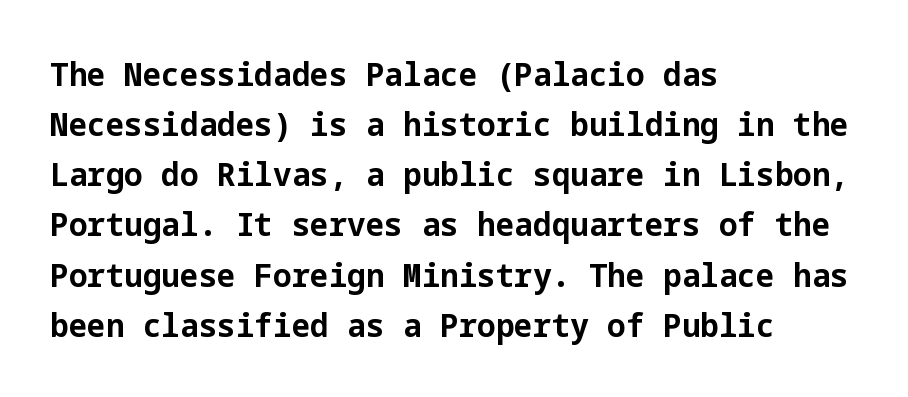
The image shows 33 px bold sans-serif type, upright; set left-aligned, normal line spacing (1.52x), normal letter spacing, not underlined; low stroke contrast and a medium x-height.
